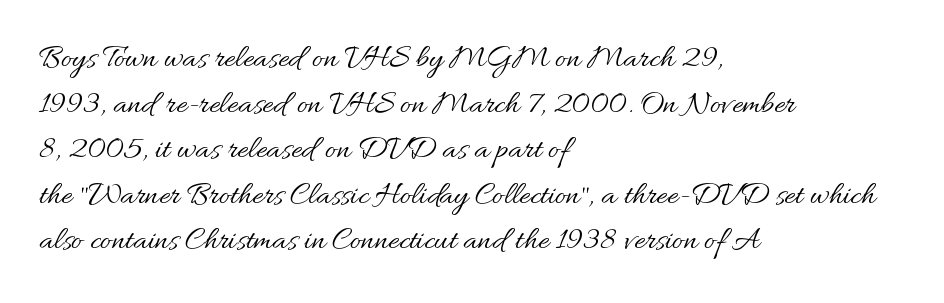
{"bold": "no", "weight": "regular", "width": "normal", "stroke_contrast": "medium", "x_height": "small", "monospaced": "no", "underline": "no", "align": "left", "line_spacing": "normal", "line_spacing_ratio": 1.38, "letter_spacing": "normal", "letter_spacing_em": 0.0, "glyph_px": 33}
